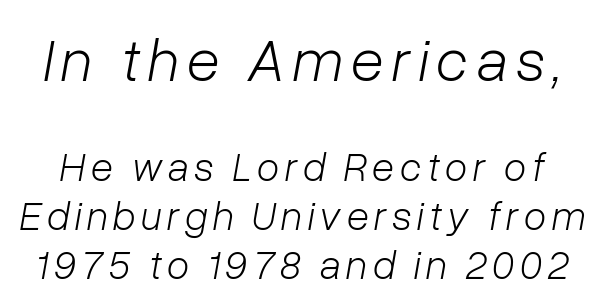
Words float on clear page, feet unadorned. Typesetter's note — upper block bumped up in size, lower block left smaller. The strokes are not fattened; the text isn't bold. A typesetter would call this proportional, since set widths differ per character. If you drew a line through each stem, it would be angled.
